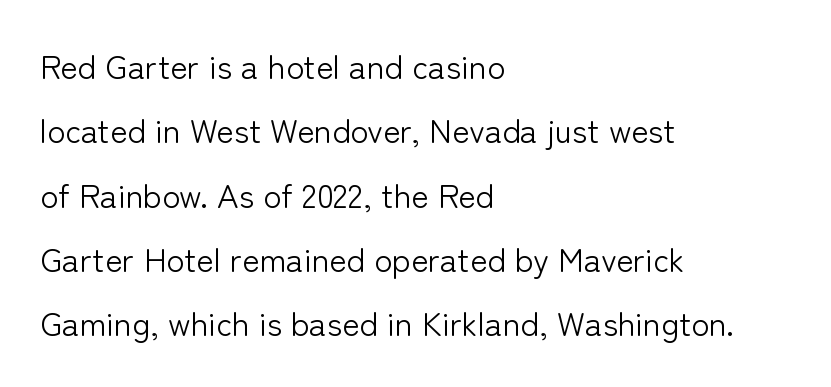
The image shows 33 px light sans-serif type, upright; set left-aligned, loose line spacing (1.95x), normal letter spacing, not underlined; low stroke contrast and a medium x-height.
